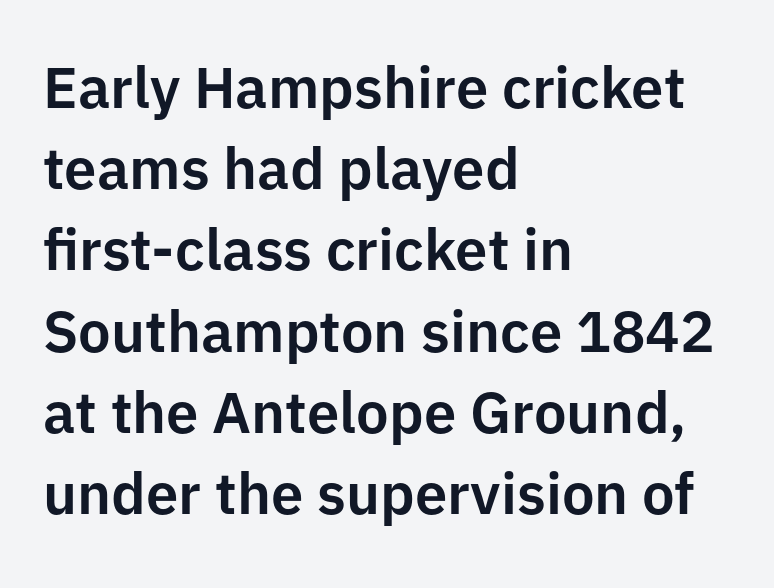
The image shows 58 px sans-serif type, upright; set left-aligned, normal line spacing (1.4x), normal letter spacing, not underlined; low stroke contrast and a medium x-height.
